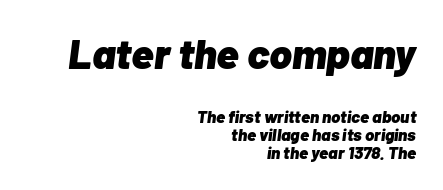
The image shows 42 px heavy type, italic (leaning right); set right-aligned, tight line spacing (1.07x), normal letter spacing, not underlined; the first (top) block is 2.47x larger; low stroke contrast and a medium x-height.
